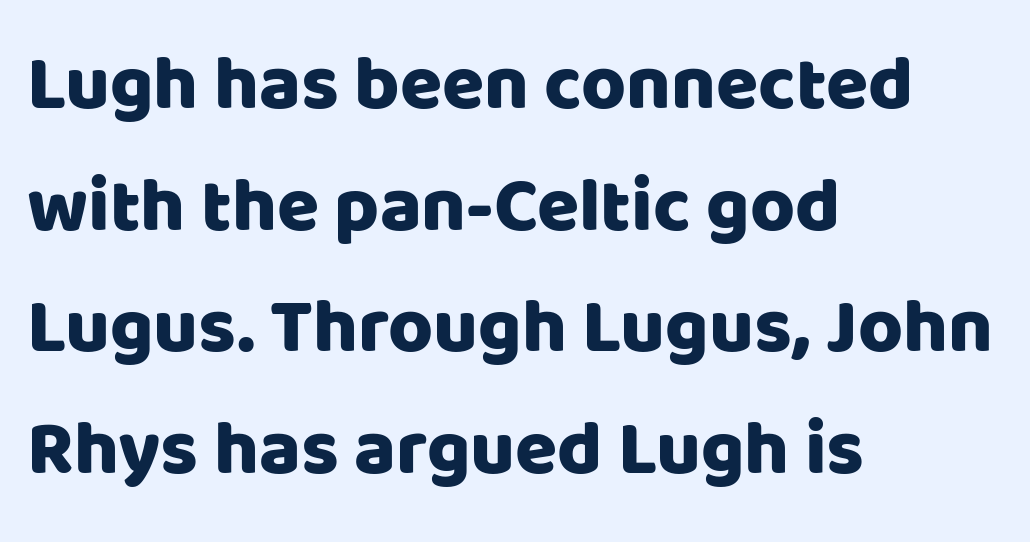
The image shows 77 px sans-serif type, upright; set left-aligned, normal line spacing (1.58x), normal letter spacing, not underlined; low stroke contrast and a large x-height.
